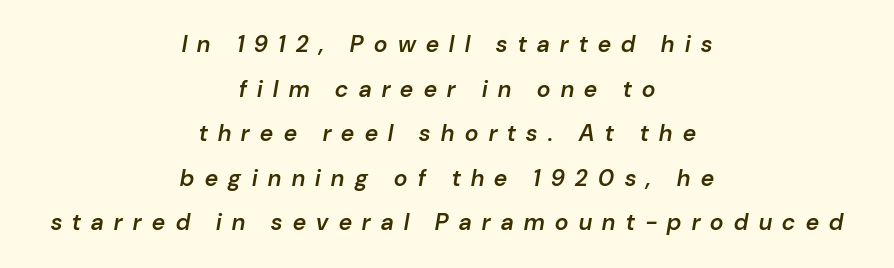
{"italic": "yes", "lean": "right", "slant_degrees": 10, "bold": "semi", "underline": "no", "align": "center", "line_spacing": "loose", "line_spacing_ratio": 1.94, "letter_spacing": "wide", "letter_spacing_em": 0.46, "glyph_px": 23}
